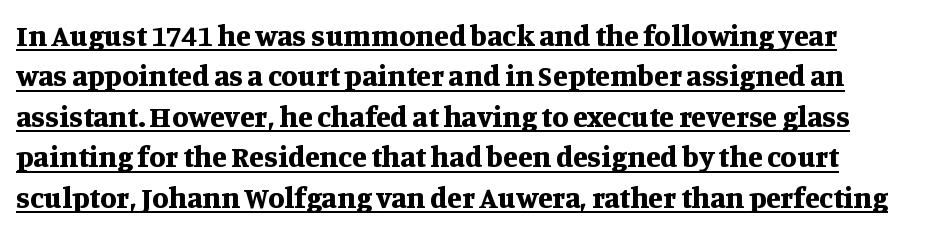
Q: Is the text bold? A: Yes.
Q: Is the text italic (slanted)? A: No, it is upright.
Q: Is the typeface a serif or a sans-serif typeface? A: Serif.
Q: Is the text underlined? A: Yes.
Q: Is the spacing between letters normal or unusually wide? A: Normal.
Q: Is the spacing between lines tight, normal or loose? A: Normal.
Q: Width (condensed, normal, or wide)? A: Normal.
Q: Stroke contrast? A: Medium.
Q: x-height? A: Large.
Q: Monospaced? A: No.
